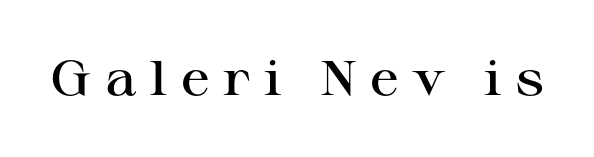
Q: Is the text bold? A: Semi-bold.
Q: Is the text italic (slanted)? A: No, it is upright.
Q: Is the typeface a serif or a sans-serif typeface? A: Serif.
Q: Is the text underlined? A: No.
Q: Is the spacing between letters normal or unusually wide? A: Unusually wide.
Q: Width (condensed, normal, or wide)? A: Wide.
Q: Stroke contrast? A: High.
Q: x-height? A: Medium.
Q: Monospaced? A: No.
